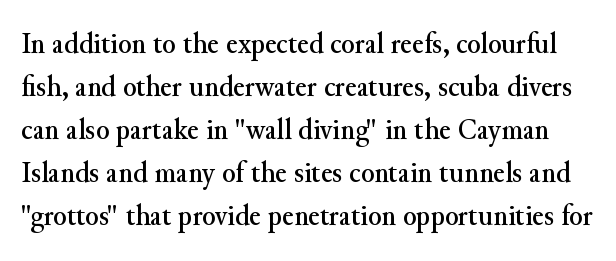
The image shows 31 px serif type, upright; set normal line spacing (1.39x), normal letter spacing, not underlined; medium stroke contrast and a small x-height.
